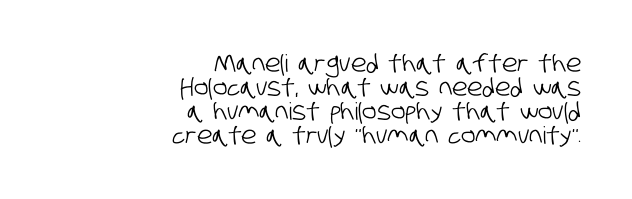
{"underline": "no", "align": "right", "line_spacing": "tight", "line_spacing_ratio": 1.0, "letter_spacing": "normal", "letter_spacing_em": 0.0, "glyph_px": 24}
